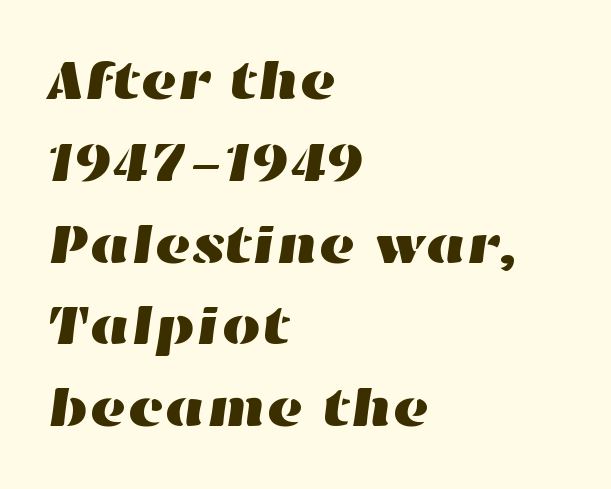
Q: Is the text underlined? A: No.
Q: How is the paragraph aligned? A: Left-aligned.
Q: Is the spacing between letters normal or unusually wide? A: Normal.
Q: Is the spacing between lines tight, normal or loose? A: Normal.
Q: Width (condensed, normal, or wide)? A: Wide.
Q: Stroke contrast? A: High.
Q: x-height? A: Medium.
Q: Monospaced? A: No.
